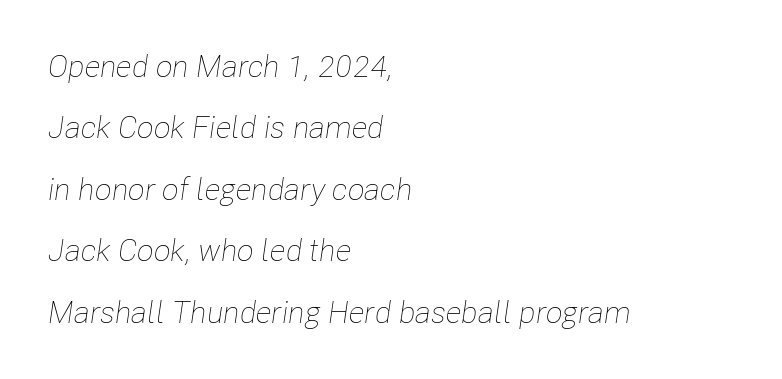
Q: Is the text bold? A: No.
Q: Is the text italic (slanted)? A: Yes, it leans right by about 8 degrees.
Q: Is the text underlined? A: No.
Q: How is the paragraph aligned? A: Left-aligned.
Q: Is the spacing between letters normal or unusually wide? A: Normal.
Q: Is the spacing between lines tight, normal or loose? A: Loose.
Q: Width (condensed, normal, or wide)? A: Condensed.
Q: Stroke contrast? A: Low.
Q: x-height? A: Medium.
Q: Monospaced? A: No.
